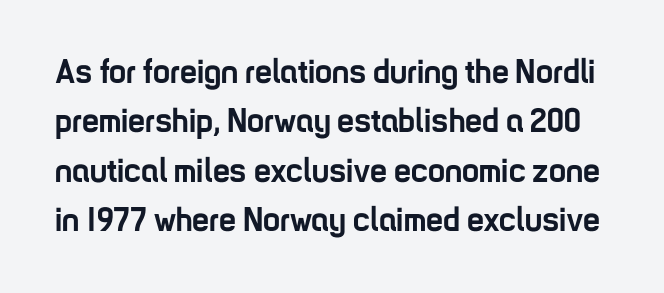
Q: Is the text bold? A: Yes.
Q: Is the text italic (slanted)? A: No, it is upright.
Q: Is the typeface a serif or a sans-serif typeface? A: Sans-serif.
Q: Is the text underlined? A: No.
Q: Is the spacing between letters normal or unusually wide? A: Normal.
Q: Is the spacing between lines tight, normal or loose? A: Normal.
Q: Width (condensed, normal, or wide)? A: Condensed.
Q: Stroke contrast? A: Low.
Q: x-height? A: Medium.
Q: Monospaced? A: No.
